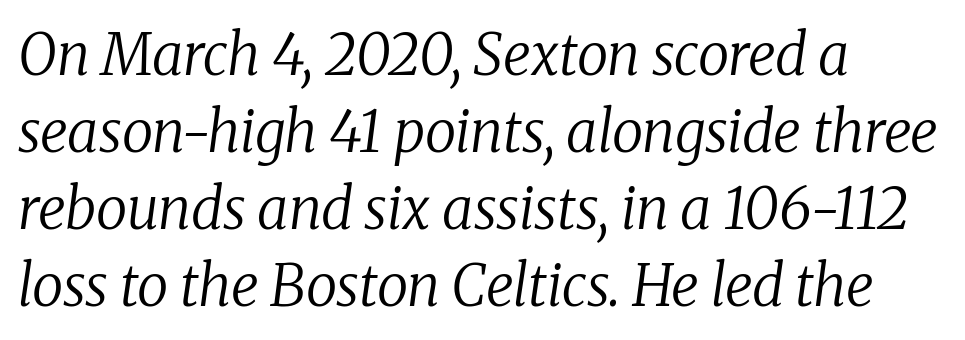
There is no visible air inserted between adjacent glyphs. Vertical stems look standard width or narrower in stroke. Each row of text sits above clean, open space. The passage shown is typeset with a serif family. The letters advance in unequal steps, a hallmark of proportional type.
